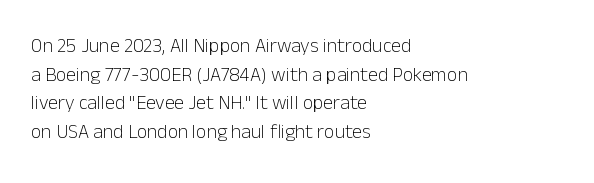
Q: Is the text bold? A: No.
Q: Is the text italic (slanted)? A: No, it is upright.
Q: Is the text underlined? A: No.
Q: How is the paragraph aligned? A: Left-aligned.
Q: Is the spacing between letters normal or unusually wide? A: Normal.
Q: Is the spacing between lines tight, normal or loose? A: Normal.
